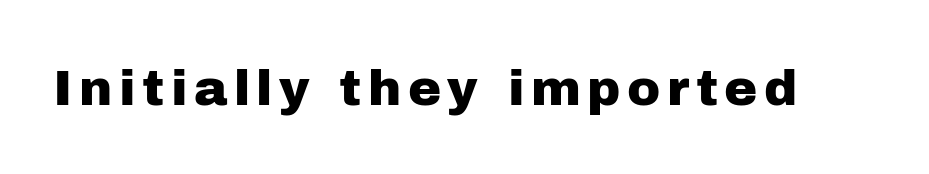
You could not count columns in this text — the font is proportionally spaced. Underline: absent. The lettering holds an erect, upright posture throughout. The type family on display is of the sans-serif kind.
